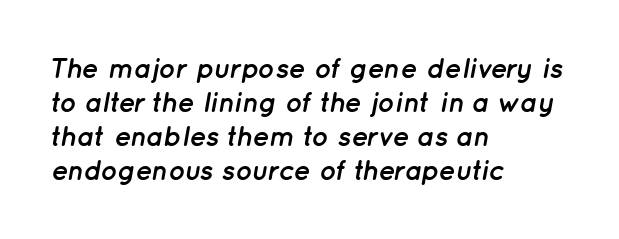
The image shows 28 px semibold type, italic (leaning right); set left-aligned, line spacing 1.22x, normal letter spacing, not underlined; low stroke contrast and a medium x-height.
